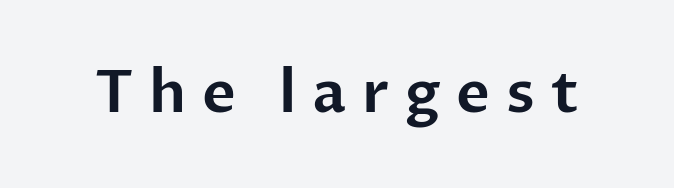
{"serif": "no", "italic": "no", "width": "normal", "stroke_contrast": "low", "x_height": "medium", "monospaced": "no", "underline": "no", "letter_spacing": "wide", "letter_spacing_em": 0.27, "glyph_px": 58}
